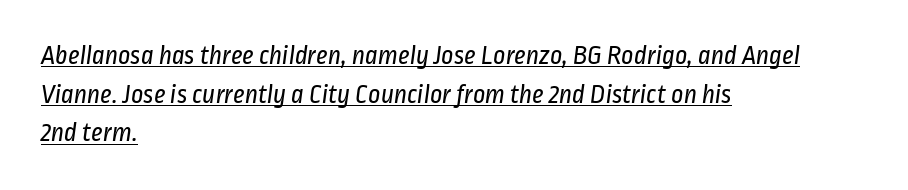
{"bold": "no", "underline": "yes", "align": "left", "line_spacing": "normal", "line_spacing_ratio": 1.43, "letter_spacing": "normal", "letter_spacing_em": 0.0, "glyph_px": 27}
